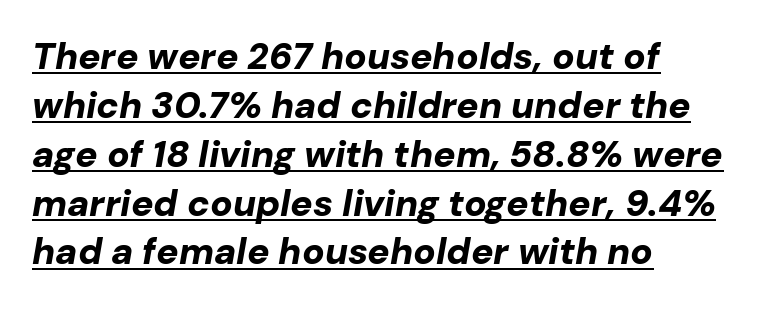
The horizontal fit of the characters is conventional and even. Varying glyph widths throughout — classic text-font behaviour. Heavy, bold letterforms. The glyphs look as if they've been sheared to an angle.
